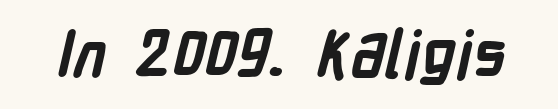
The image shows 65 px semibold, condensed sans-serif type; set normal letter spacing, not underlined; low stroke contrast and a medium x-height.
